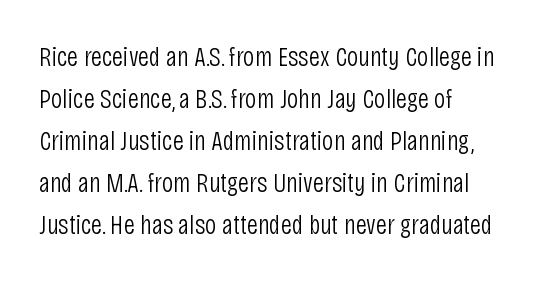
Q: Is the text bold? A: No.
Q: Is the text italic (slanted)? A: No, it is upright.
Q: Is the typeface a serif or a sans-serif typeface? A: Sans-serif.
Q: Is the text underlined? A: No.
Q: How is the paragraph aligned? A: Left-aligned.
Q: Is the spacing between letters normal or unusually wide? A: Normal.
Q: Is the spacing between lines tight, normal or loose? A: Normal.
Q: Width (condensed, normal, or wide)? A: Condensed.
Q: Stroke contrast? A: Low.
Q: x-height? A: Large.
Q: Monospaced? A: No.
